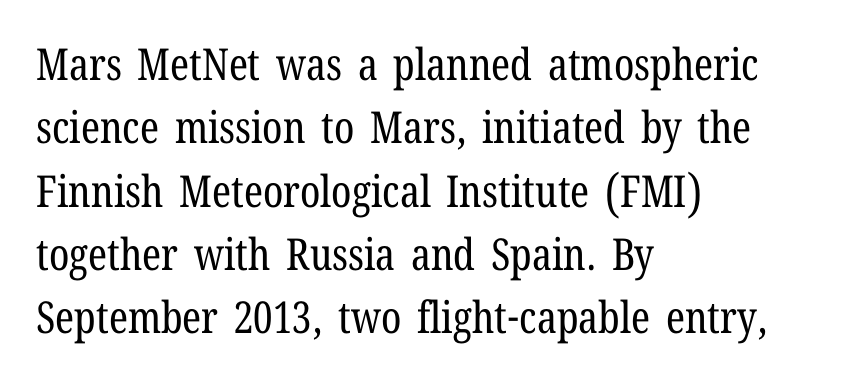
Check the space under the baseline: it is left empty. The letterforms sit at book weight or below. Quick note: interline space is typical. The lettering holds an erect, upright posture throughout. Words appear dense and cohesive because spacing is normal.
